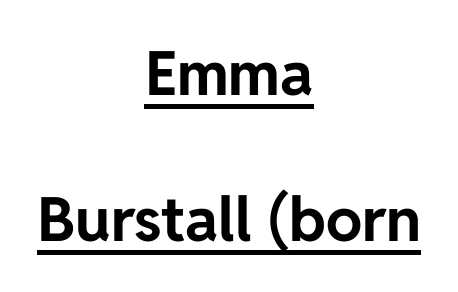
The image shows 61 px bold sans-serif type, upright; set centered, loose line spacing (2.39x), normal letter spacing, underlined; low stroke contrast and a medium x-height.
